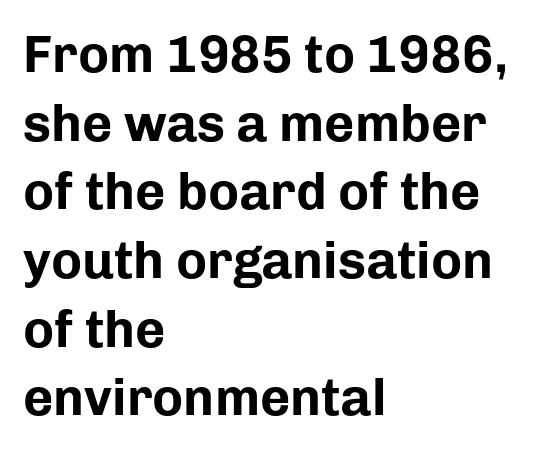
This sample uses an upright cut, with every glyph sitting square on the baseline. Is the type bold? Yes — the strokes are clearly thick and heavy. Glyph-to-glyph distance matches everyday printed text. This sample uses a sans-serif face. Notice how descenders clear the ascenders below comfortably — that's standard leading.
